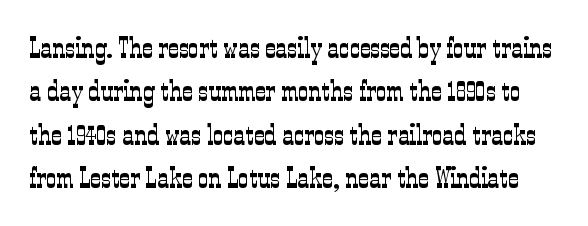
Q: Is the text bold? A: No.
Q: Is the text italic (slanted)? A: No, it is upright.
Q: Is the typeface a serif or a sans-serif typeface? A: Serif.
Q: Is the text underlined? A: No.
Q: Is the spacing between letters normal or unusually wide? A: Normal.
Q: Is the spacing between lines tight, normal or loose? A: Normal.
Q: Width (condensed, normal, or wide)? A: Condensed.
Q: Stroke contrast? A: Low.
Q: x-height? A: Medium.
Q: Monospaced? A: No.
